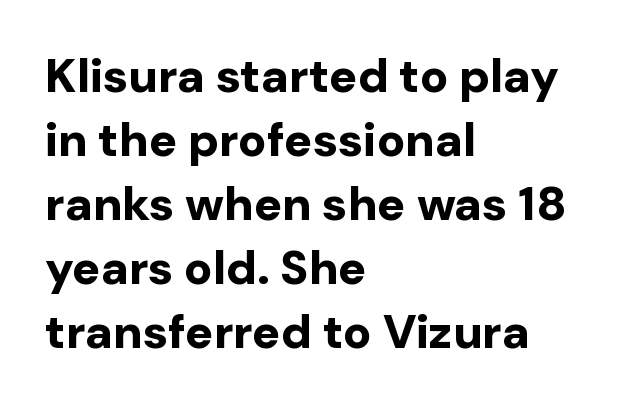
Q: Is the text bold? A: Yes.
Q: Is the text italic (slanted)? A: No, it is upright.
Q: Is the typeface a serif or a sans-serif typeface? A: Sans-serif.
Q: Is the text underlined? A: No.
Q: How is the paragraph aligned? A: Left-aligned.
Q: Is the spacing between letters normal or unusually wide? A: Normal.
Q: Is the spacing between lines tight, normal or loose? A: Normal.
Q: Width (condensed, normal, or wide)? A: Normal.
Q: Stroke contrast? A: Low.
Q: x-height? A: Medium.
Q: Monospaced? A: No.
